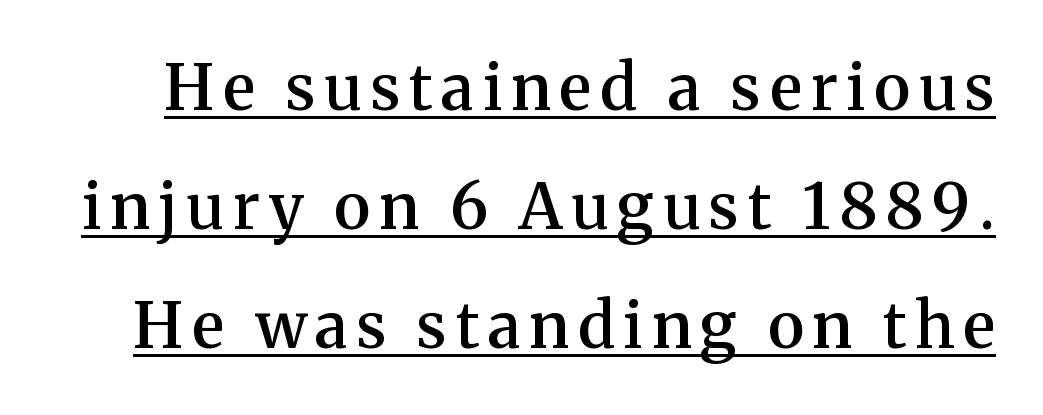
The image shows 63 px semibold serif type, upright; set line spacing 1.89x, underlined; medium stroke contrast and a medium x-height.
